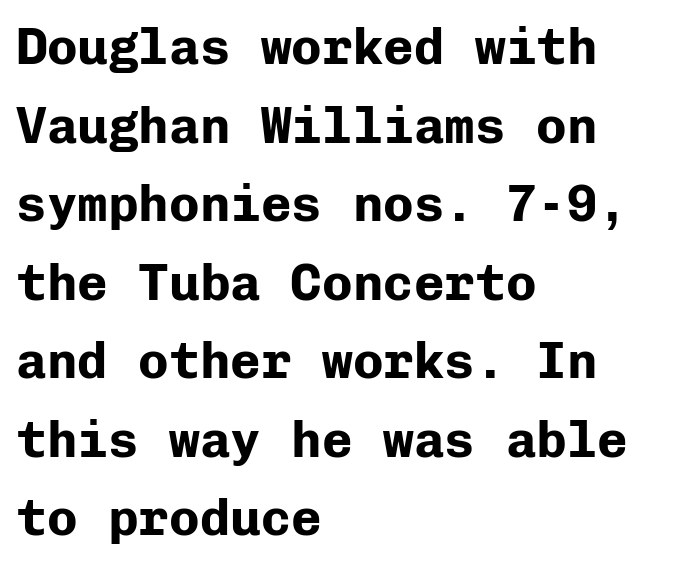
Do the letters lean? They stand straight. Decoration check: the copy has no underline. In CSS terms this would be text-align: left. The face used here is monospaced, like something from a code editor. Normally led — the rows are evenly, conventionally spaced.
